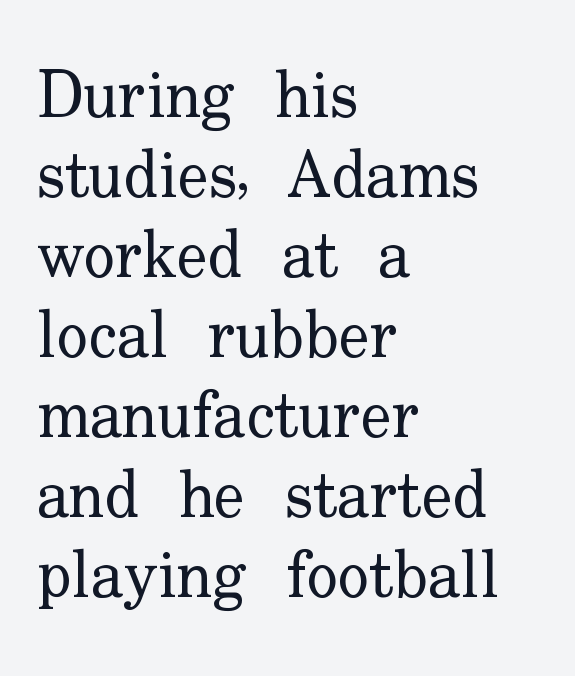
Q: Is the text bold? A: No.
Q: Is the text italic (slanted)? A: No, it is upright.
Q: Is the typeface a serif or a sans-serif typeface? A: Serif.
Q: Is the text underlined? A: No.
Q: How is the paragraph aligned? A: Left-aligned.
Q: Is the spacing between letters normal or unusually wide? A: Normal.
Q: Width (condensed, normal, or wide)? A: Normal.
Q: Stroke contrast? A: Low.
Q: x-height? A: Small.
Q: Monospaced? A: No.
